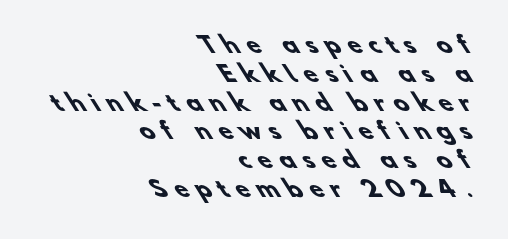
The image shows 22 px bold type; set right-aligned, normal line spacing (1.31x), unusually wide letter spacing (+0.36 em), not underlined.
